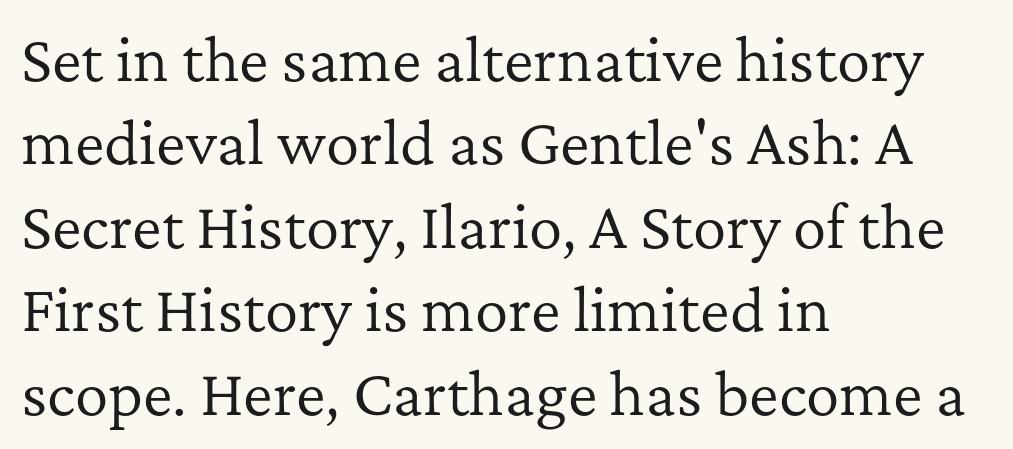
{"serif": "yes", "italic": "no", "bold": "no", "weight": "regular", "width": "normal", "stroke_contrast": "low", "x_height": "medium", "monospaced": "no", "underline": "no", "align": "left", "line_spacing": "normal", "line_spacing_ratio": 1.49, "letter_spacing": "normal", "letter_spacing_em": 0.0, "glyph_px": 56}
